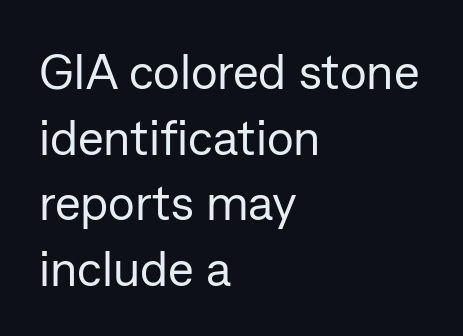
Descenders are the only things crossing below the line. The paragraph has a hard left edge and a soft right edge. The rendering uses natural spacing where letterforms have individual widths. Bold? No — there's no thickening of the strokes.
